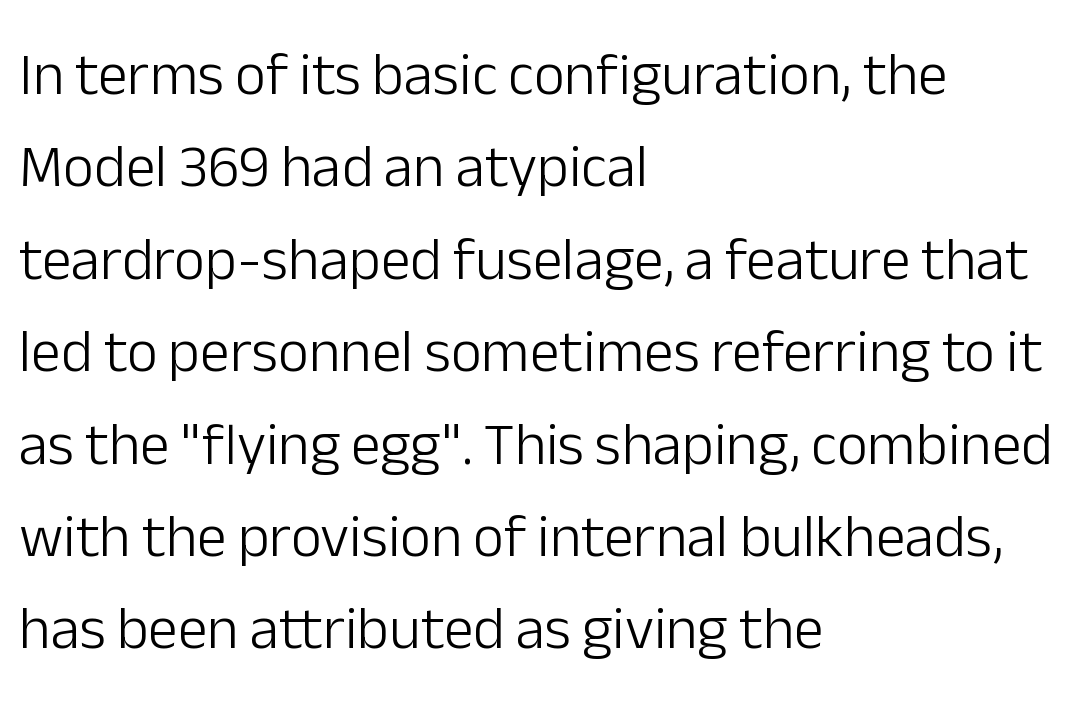
A classic flush-left, rag-right setting is used for this passage. Heft: none added — not bold. A normal amount of white space separates one row of letters from the next. This is the regular roman posture of the typeface.
